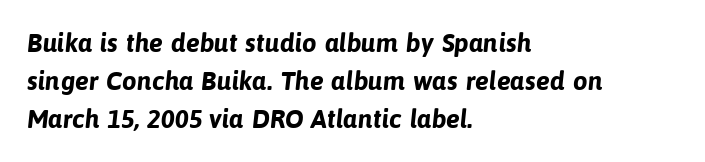
{"bold": "yes", "underline": "no", "align": "left", "line_spacing": "normal", "line_spacing_ratio": 1.47, "letter_spacing": "normal", "letter_spacing_em": 0.0, "glyph_px": 26}
